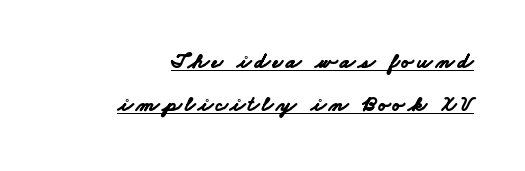
{"bold": "yes", "underline": "yes", "align": "right", "line_spacing": "loose", "line_spacing_ratio": 1.96, "glyph_px": 22}
